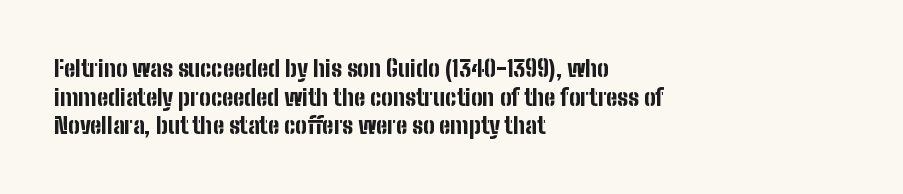
Every character sits straight up, as roman type does. Stroke thickness is high; the sample reads as a true bold. Inter-character spacing is left at the font's built-in metrics. Casual observation: everything's shoved over to the left. The specimen omits any rule beneath the text block's lines.
